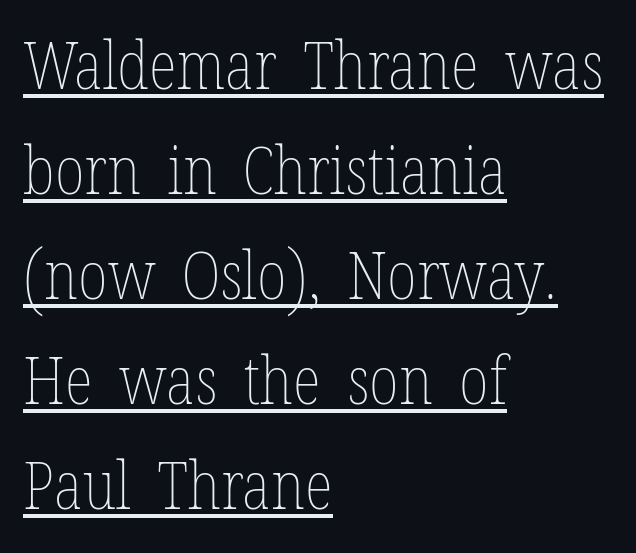
The image shows 66 px thin, condensed type, upright; set left-aligned, normal line spacing (1.59x), normal letter spacing, underlined; low stroke contrast and a medium x-height.
